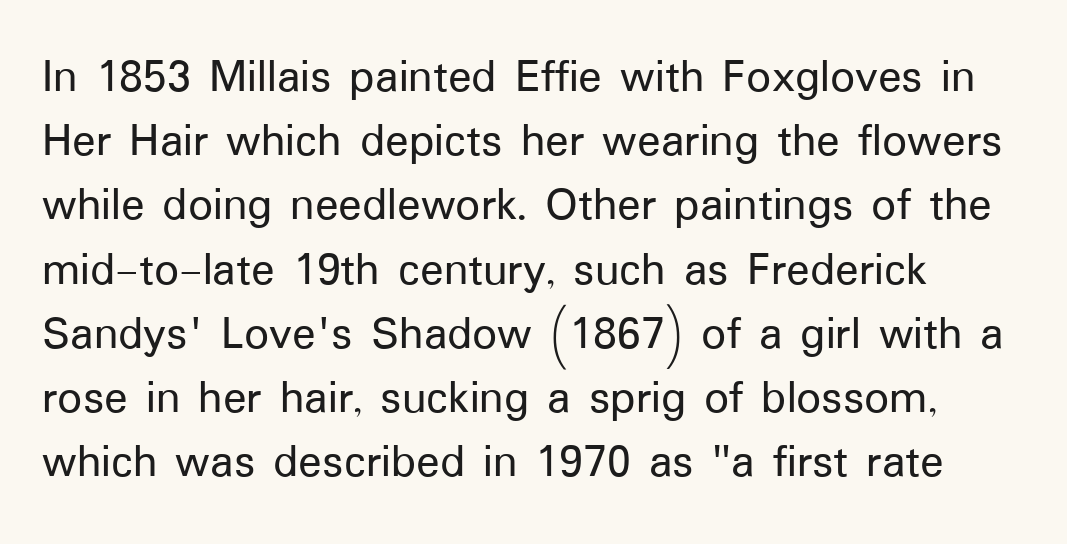
The image shows 49 px sans-serif type, upright; set normal line spacing (1.31x), normal letter spacing, not underlined; low stroke contrast and a medium x-height.
